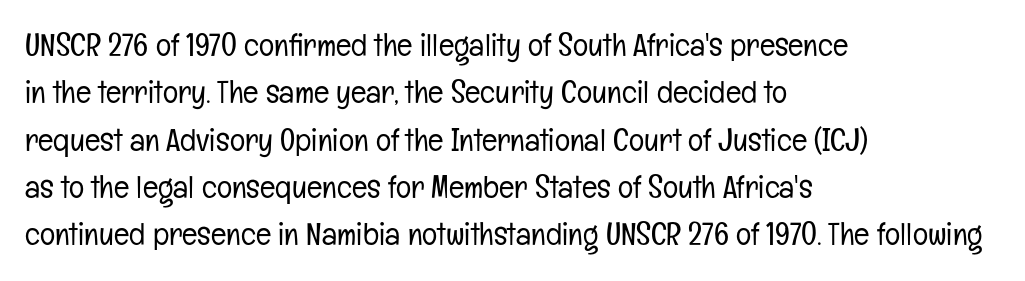
{"serif": "no", "italic": "no", "bold": "no", "weight": "light", "width": "condensed", "stroke_contrast": "low", "x_height": "medium", "monospaced": "no", "underline": "no", "align": "left", "line_spacing": "normal", "line_spacing_ratio": 1.48, "letter_spacing": "normal", "letter_spacing_em": 0.0, "glyph_px": 32}
